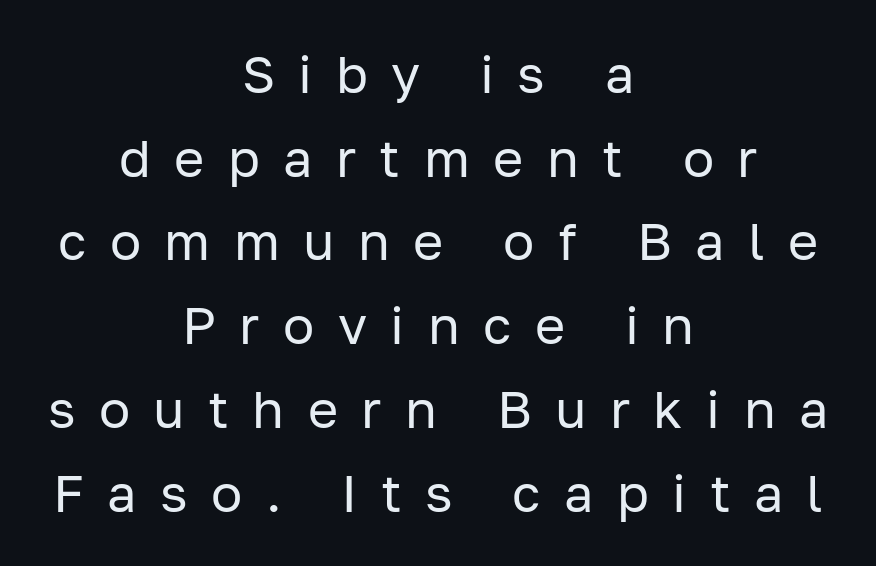
Q: Is the text bold? A: No.
Q: Is the text italic (slanted)? A: No, it is upright.
Q: Is the typeface a serif or a sans-serif typeface? A: Sans-serif.
Q: Is the text underlined? A: No.
Q: How is the paragraph aligned? A: Centered.
Q: Is the spacing between letters normal or unusually wide? A: Unusually wide.
Q: Is the spacing between lines tight, normal or loose? A: Normal.
Q: Width (condensed, normal, or wide)? A: Normal.
Q: Stroke contrast? A: Low.
Q: x-height? A: Medium.
Q: Monospaced? A: No.
